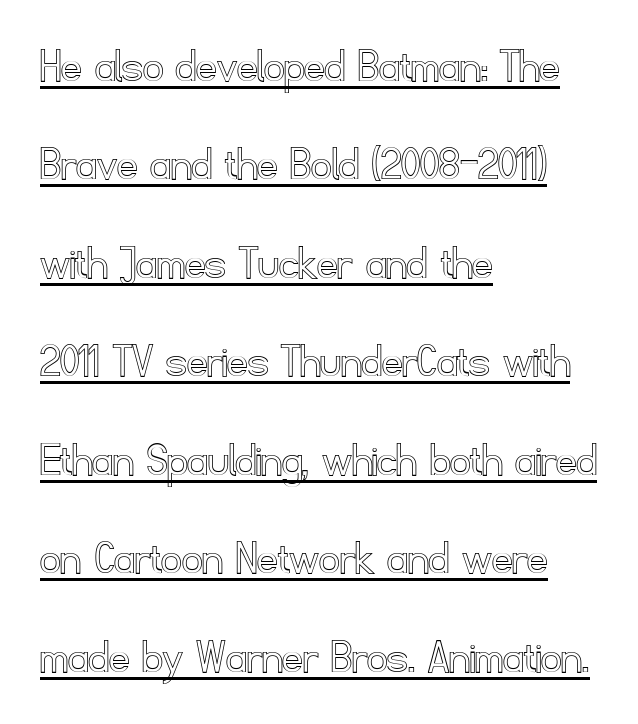
{"italic": "no", "width": "normal", "x_height": "small", "monospaced": "no", "underline": "yes", "align": "left", "line_spacing": "loose", "line_spacing_ratio": 1.97, "letter_spacing": "normal", "letter_spacing_em": 0.0, "glyph_px": 50}
